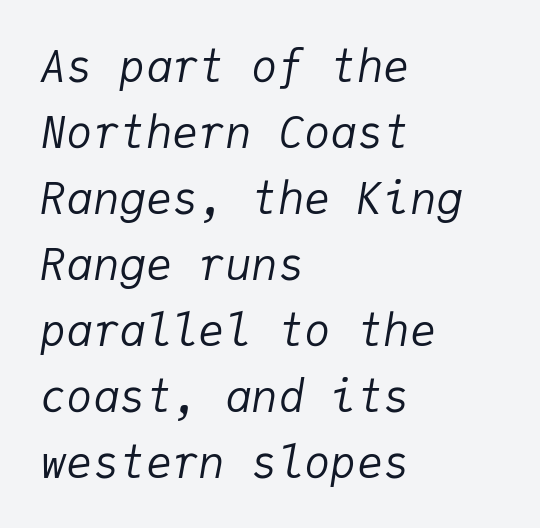
The rendering uses typewriter-style spacing with identical character cells. The passage shown leans; its letterforms are oblique. Leading: standard. The horizontal fit of the characters is conventional and even. Is the block centered? No — it sits flush against the left margin. The passage shown is not bold in any degree.
